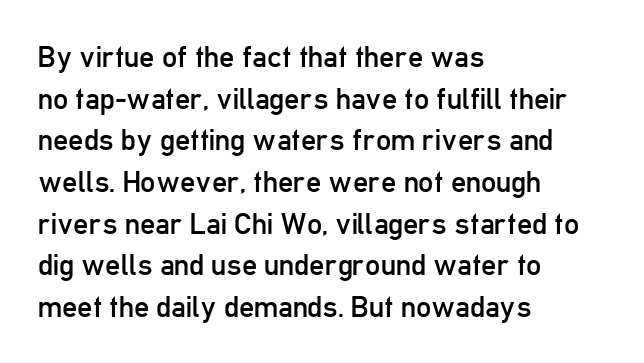
Q: Is the text bold? A: No.
Q: Is the text italic (slanted)? A: No, it is upright.
Q: Is the typeface a serif or a sans-serif typeface? A: Sans-serif.
Q: Is the text underlined? A: No.
Q: How is the paragraph aligned? A: Left-aligned.
Q: Is the spacing between letters normal or unusually wide? A: Normal.
Q: Is the spacing between lines tight, normal or loose? A: Normal.
Q: Width (condensed, normal, or wide)? A: Condensed.
Q: Stroke contrast? A: Low.
Q: x-height? A: Medium.
Q: Monospaced? A: No.
